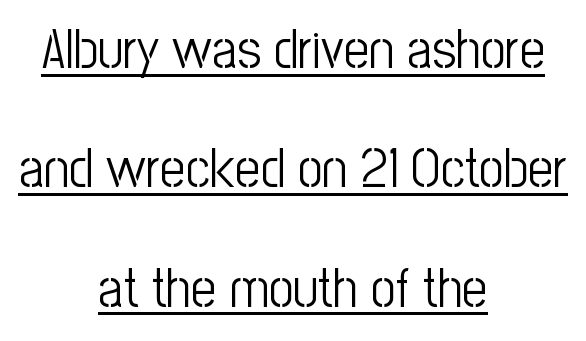
The image shows 55 px light, condensed sans-serif type, upright; set centered, loose line spacing (2.17x), normal letter spacing, underlined; low stroke contrast and a medium x-height.
